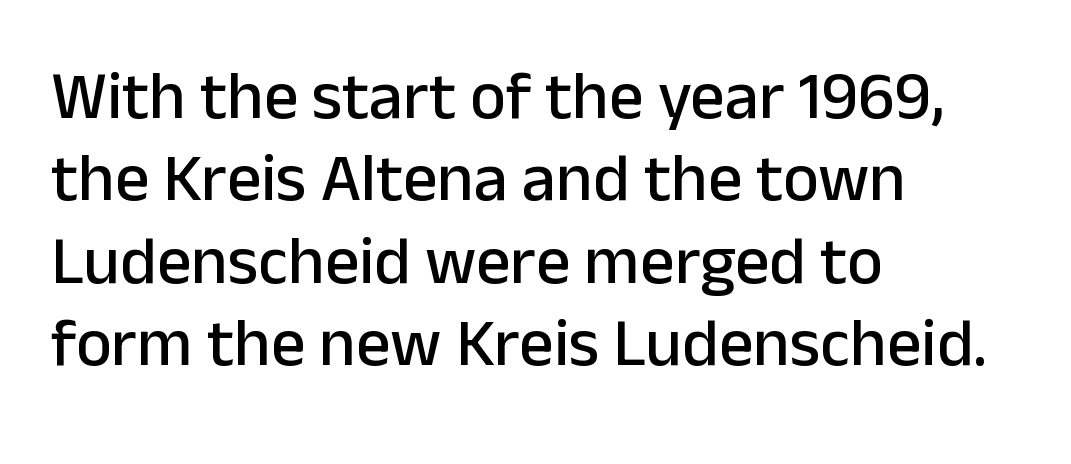
Q: Is the text italic (slanted)? A: No, it is upright.
Q: Is the typeface a serif or a sans-serif typeface? A: Sans-serif.
Q: Is the text underlined? A: No.
Q: How is the paragraph aligned? A: Left-aligned.
Q: Is the spacing between letters normal or unusually wide? A: Normal.
Q: Width (condensed, normal, or wide)? A: Normal.
Q: Stroke contrast? A: Low.
Q: x-height? A: Medium.
Q: Monospaced? A: No.
